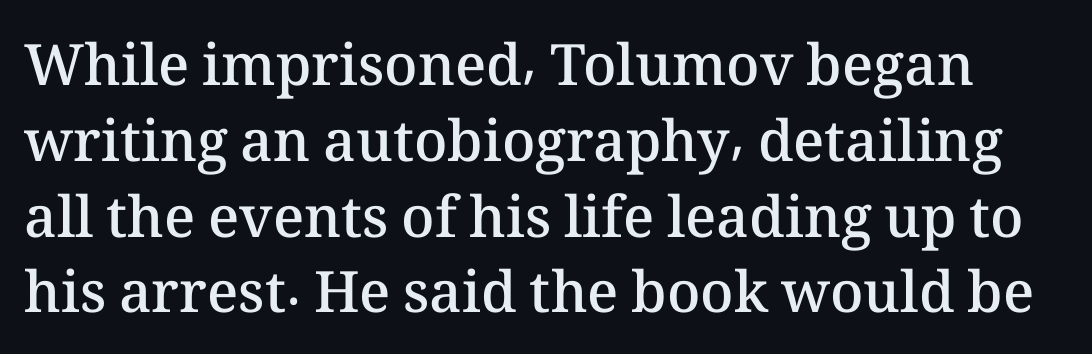
Q: Is the text bold? A: Semi-bold.
Q: Is the text italic (slanted)? A: No, it is upright.
Q: Is the text underlined? A: No.
Q: Is the spacing between letters normal or unusually wide? A: Normal.
Q: Is the spacing between lines tight, normal or loose? A: Normal.
Q: Width (condensed, normal, or wide)? A: Normal.
Q: Stroke contrast? A: Medium.
Q: x-height? A: Medium.
Q: Monospaced? A: No.
